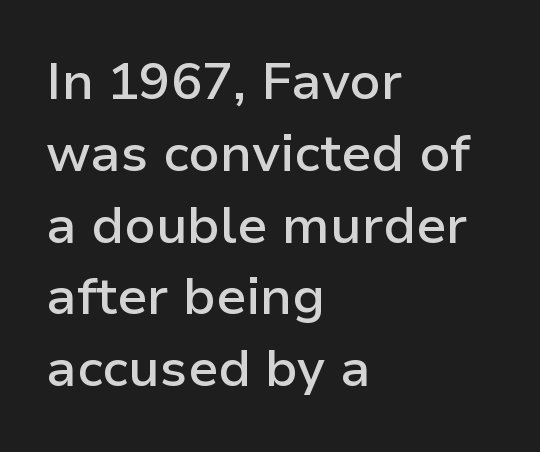
This sample keeps an unexceptional amount of space between lines. Short note: letters normally spaced. The rendering uses natural spacing where letterforms have individual widths. If you drew a line through each stem, it would be perfectly vertical.
